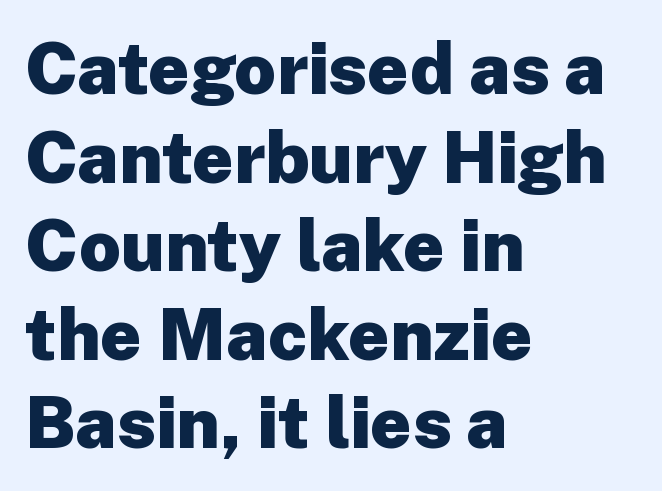
Q: Is the text bold? A: Yes.
Q: Is the text italic (slanted)? A: No, it is upright.
Q: Is the typeface a serif or a sans-serif typeface? A: Sans-serif.
Q: Is the text underlined? A: No.
Q: How is the paragraph aligned? A: Left-aligned.
Q: Is the spacing between letters normal or unusually wide? A: Normal.
Q: Width (condensed, normal, or wide)? A: Normal.
Q: Stroke contrast? A: Low.
Q: x-height? A: Medium.
Q: Monospaced? A: No.
